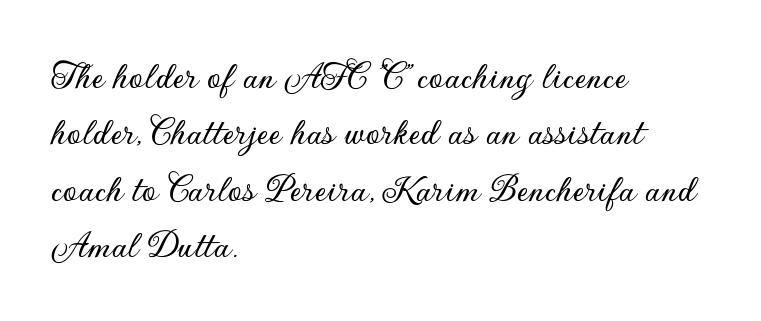
{"serif": "no", "width": "normal", "stroke_contrast": "low", "x_height": "small", "monospaced": "no", "underline": "no", "align": "left", "line_spacing": "normal", "line_spacing_ratio": 1.41, "letter_spacing": "normal", "letter_spacing_em": 0.0, "glyph_px": 40}
